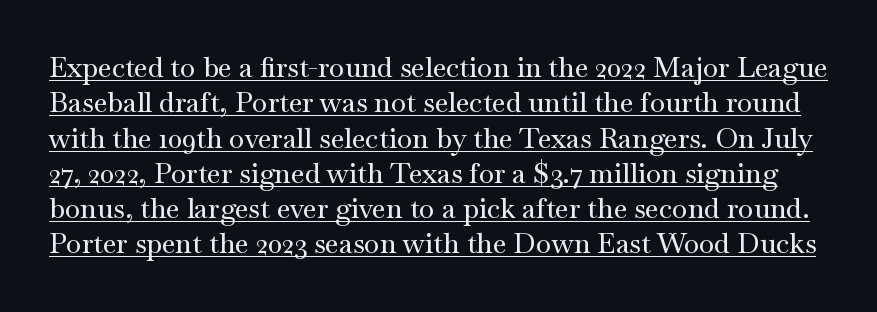
Proportional: the letters do not fall into vertical columns. Is the letter spacing exaggerated? No — it looks like the ordinary default. These lines were composed using upright roman letters. A normal amount of white space separates one row of letters from the next. The words here are underlined.
